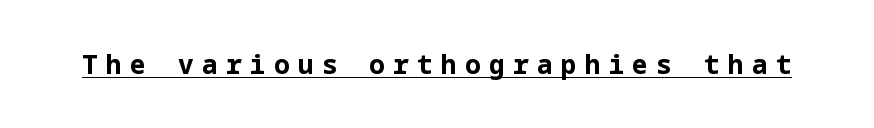
Q: Is the text bold? A: Yes.
Q: Is the text italic (slanted)? A: No, it is upright.
Q: Is the text underlined? A: Yes.
Q: Is the spacing between letters normal or unusually wide? A: Unusually wide.
